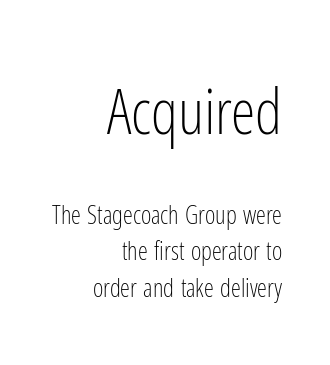
Characters remain perfectly vertical along every line. Reading top to bottom, the characters get smaller at the block break. Weight: not bold — regular or lighter. Nothing unusual about the tracking: characters are spaced as the font intends. Varying glyph widths throughout — classic text-font behaviour. Compared with a flush-left layout, this one pins lines to the opposite, right side.
